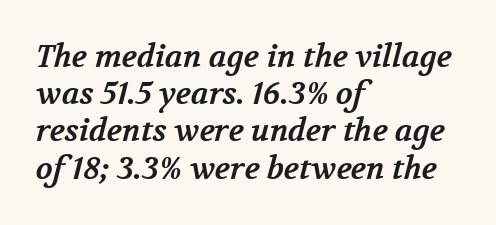
Q: Is the text bold? A: Yes.
Q: Is the typeface a serif or a sans-serif typeface? A: Serif.
Q: Is the text underlined? A: No.
Q: How is the paragraph aligned? A: Left-aligned.
Q: Is the spacing between letters normal or unusually wide? A: Normal.
Q: Width (condensed, normal, or wide)? A: Normal.
Q: Stroke contrast? A: Medium.
Q: x-height? A: Medium.
Q: Monospaced? A: No.
